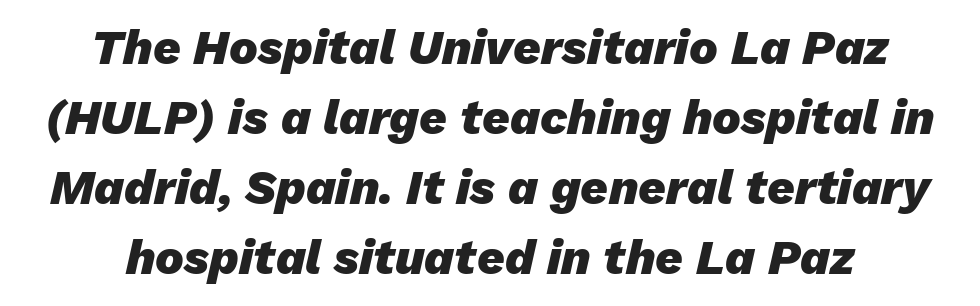
{"italic": "yes", "lean": "right", "slant_degrees": 13, "bold": "yes", "weight": "heavy", "width": "normal", "stroke_contrast": "low", "x_height": "medium", "monospaced": "no", "underline": "no", "align": "center", "line_spacing": "normal", "line_spacing_ratio": 1.46, "letter_spacing": "normal", "letter_spacing_em": 0.0, "glyph_px": 48}
